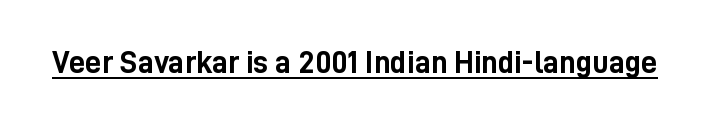
Q: Is the text bold? A: Yes.
Q: Is the text italic (slanted)? A: No, it is upright.
Q: Is the typeface a serif or a sans-serif typeface? A: Sans-serif.
Q: Is the text underlined? A: Yes.
Q: Is the spacing between letters normal or unusually wide? A: Normal.
Q: Width (condensed, normal, or wide)? A: Condensed.
Q: Stroke contrast? A: Low.
Q: x-height? A: Medium.
Q: Monospaced? A: No.
